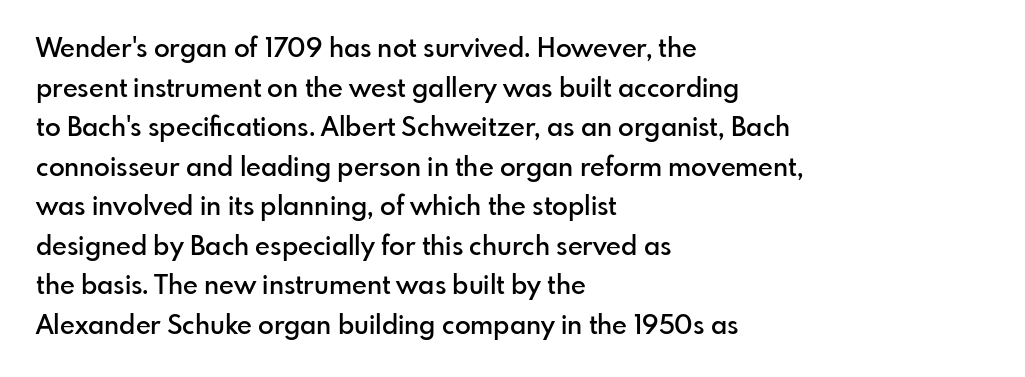
{"italic": "no", "bold": "semi", "underline": "no", "align": "left", "line_spacing": "normal", "line_spacing_ratio": 1.52, "letter_spacing": "normal", "letter_spacing_em": 0.0, "glyph_px": 26}
